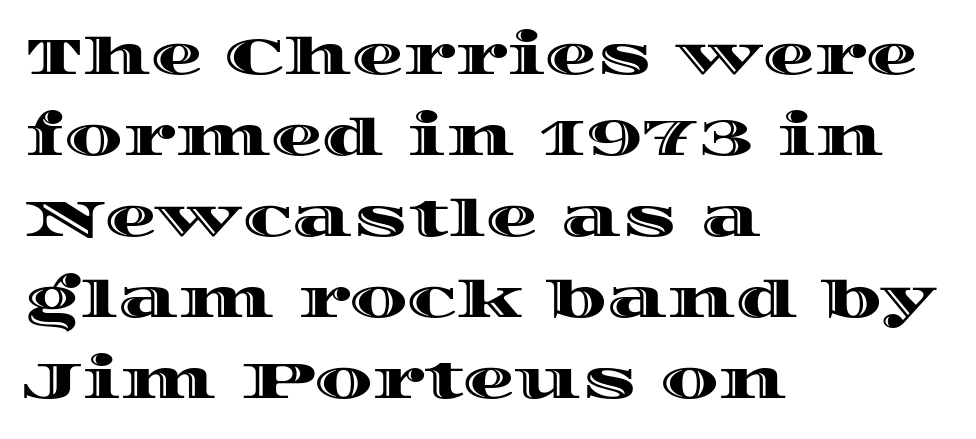
Q: Is the text italic (slanted)? A: No, it is upright.
Q: Is the text underlined? A: No.
Q: How is the paragraph aligned? A: Left-aligned.
Q: Is the spacing between letters normal or unusually wide? A: Normal.
Q: Is the spacing between lines tight, normal or loose? A: Normal.
Q: Width (condensed, normal, or wide)? A: Wide.
Q: x-height? A: Large.
Q: Monospaced? A: No.
